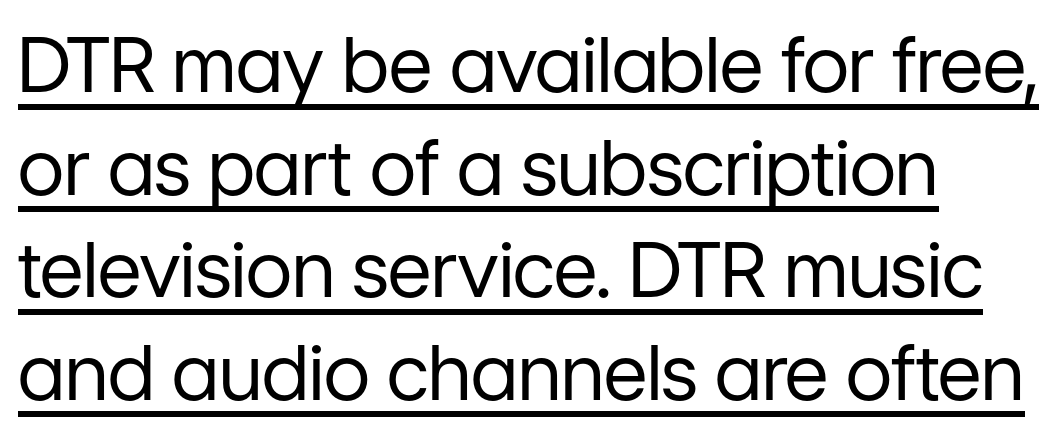
The image shows 76 px regular-weight sans-serif type, upright; set left-aligned, normal line spacing (1.35x), normal letter spacing, underlined; low stroke contrast and a medium x-height.
